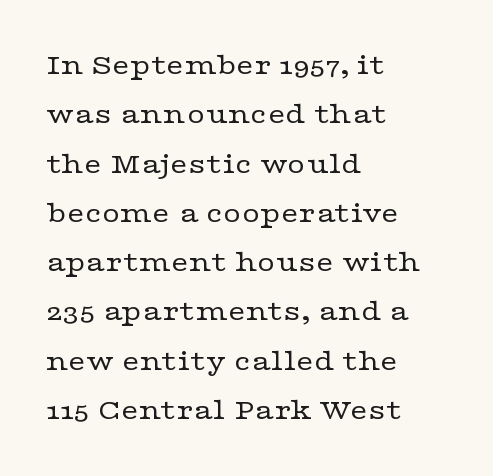
{"serif": "yes", "italic": "no", "bold": "no", "weight": "regular", "width": "wide", "stroke_contrast": "low", "x_height": "medium", "monospaced": "no", "underline": "no", "align": "left", "line_spacing": "normal", "line_spacing_ratio": 1.59, "letter_spacing": "normal", "letter_spacing_em": 0.0, "glyph_px": 31}
